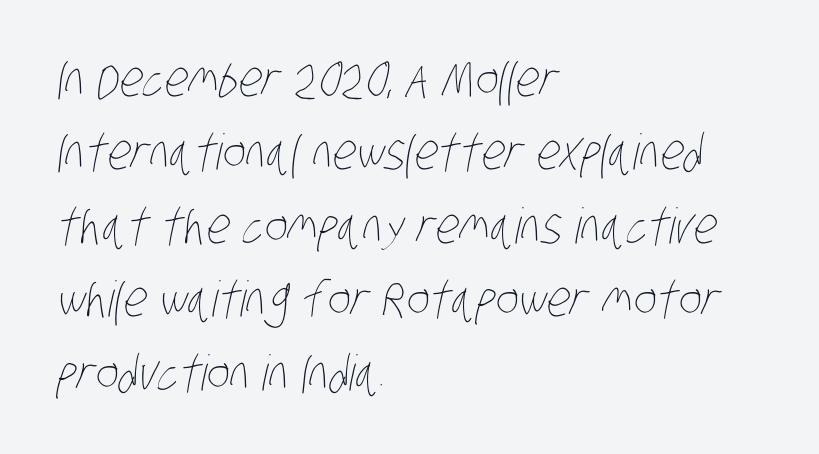
{"bold": "no", "weight": "thin", "width": "condensed", "stroke_contrast": "low", "x_height": "large", "monospaced": "no", "underline": "no", "align": "left", "line_spacing": "normal", "line_spacing_ratio": 1.5, "letter_spacing": "normal", "letter_spacing_em": 0.0, "glyph_px": 49}
